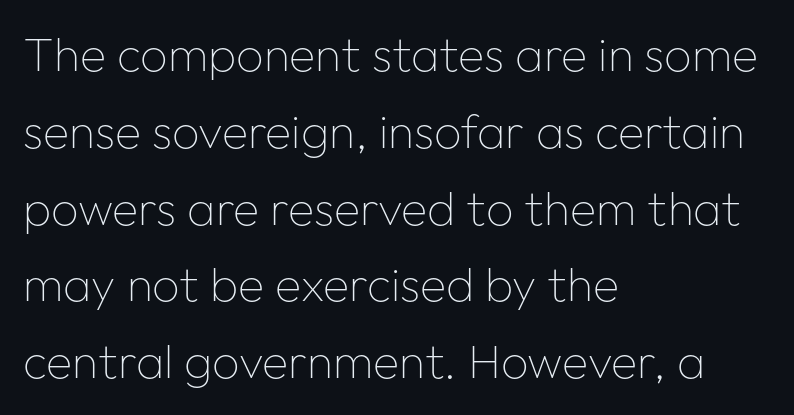
Q: Is the text bold? A: No.
Q: Is the text italic (slanted)? A: No, it is upright.
Q: Is the typeface a serif or a sans-serif typeface? A: Sans-serif.
Q: Is the text underlined? A: No.
Q: How is the paragraph aligned? A: Left-aligned.
Q: Is the spacing between letters normal or unusually wide? A: Normal.
Q: Is the spacing between lines tight, normal or loose? A: Normal.
Q: Width (condensed, normal, or wide)? A: Normal.
Q: Stroke contrast? A: Low.
Q: x-height? A: Medium.
Q: Monospaced? A: No.
